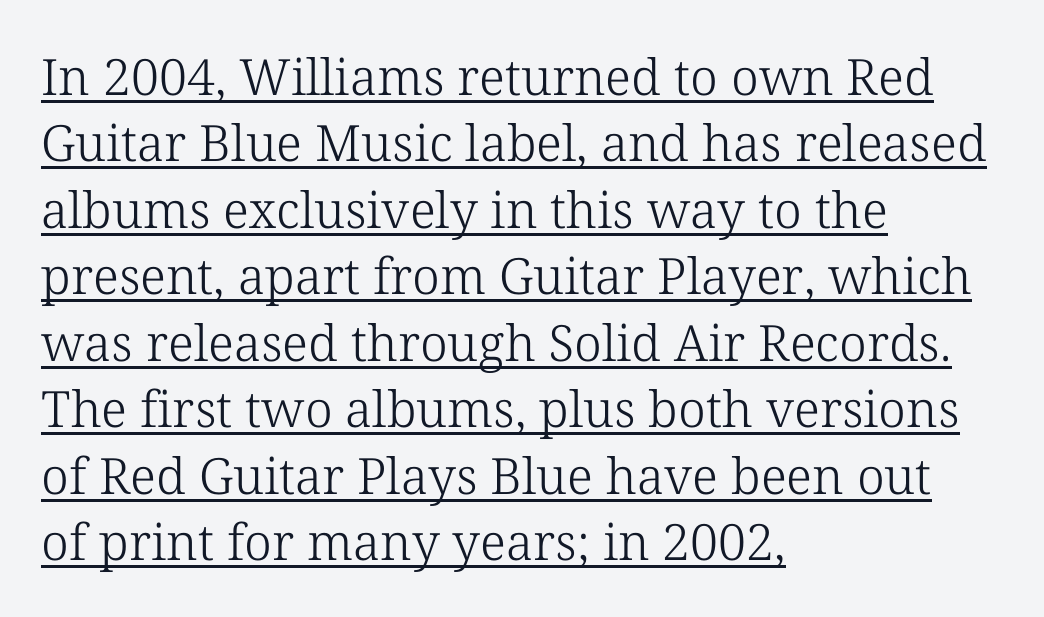
These glyphs show unthickened strokes, regular width or finer. Somebody hit Ctrl+U on this one — the words are underlined. Note the varied advance widths — an 'i' is clearly narrower than an 'm'. The typography opts for an upright posture over an oblique one. What's the leading like? Ordinary, nothing unusual.
